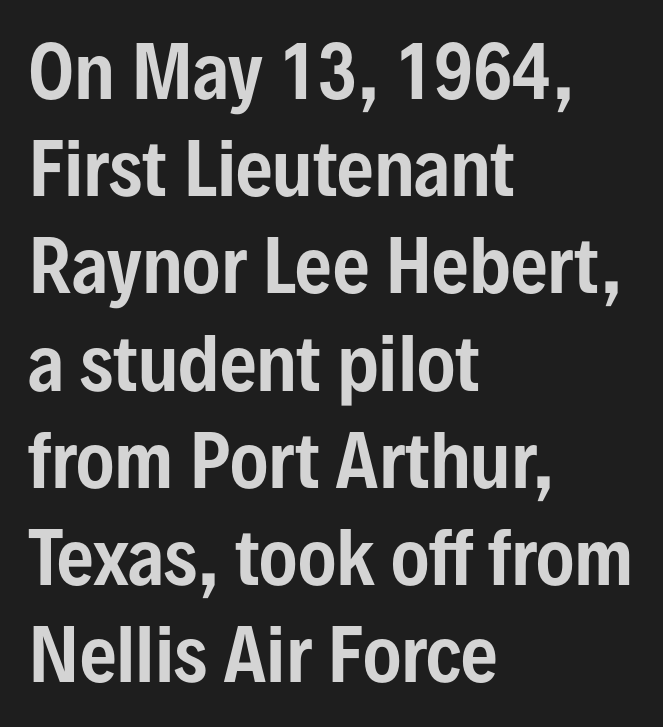
{"serif": "no", "italic": "no", "width": "condensed", "stroke_contrast": "low", "x_height": "medium", "monospaced": "no", "underline": "no", "align": "left", "line_spacing": "normal", "line_spacing_ratio": 1.35, "letter_spacing": "normal", "letter_spacing_em": 0.0, "glyph_px": 72}
